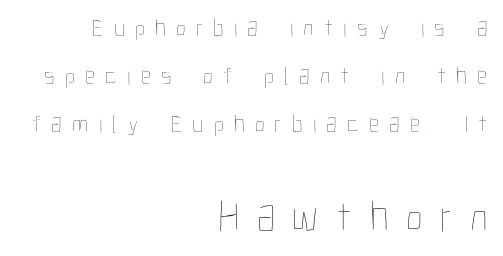
The image shows 43 px thin, condensed type, upright; set right-aligned, loose line spacing (1.93x), unusually wide letter spacing (+0.41 em), not underlined; the second (bottom) block is 1.72x larger; low stroke contrast and a medium x-height.
